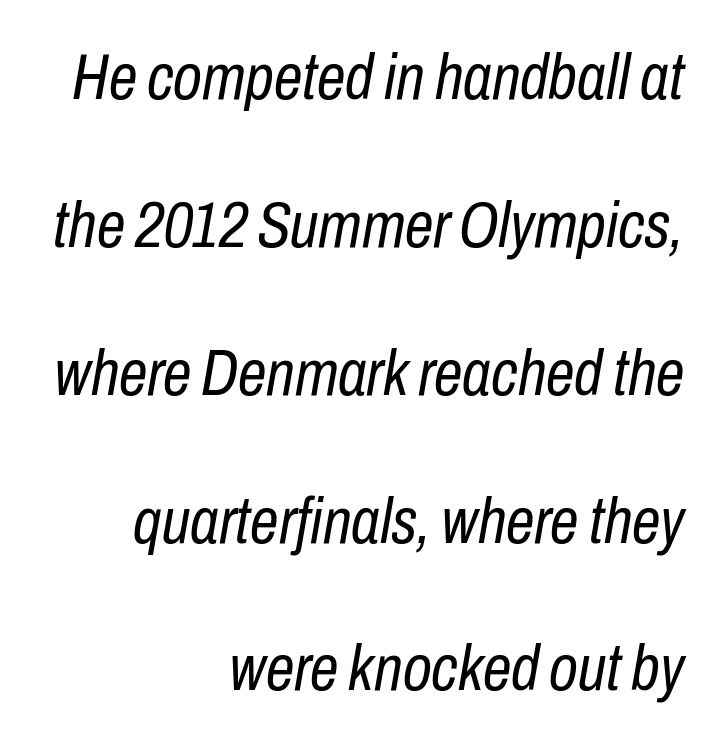
{"italic": "yes", "lean": "right", "slant_degrees": 10, "bold": "no", "weight": "regular", "width": "condensed", "stroke_contrast": "low", "x_height": "medium", "monospaced": "no", "underline": "no", "align": "right", "line_spacing": "loose", "line_spacing_ratio": 2.31, "letter_spacing": "normal", "letter_spacing_em": 0.0, "glyph_px": 64}
